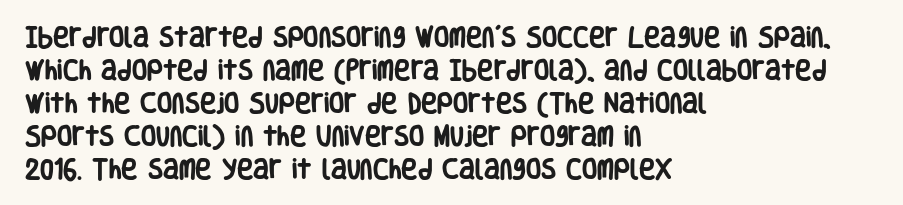
You'd pick this weight for a headline — it's a proper bold. The lettering holds an erect, upright posture throughout. Glance below the letters and you will spot only blank space. Layout note: lines flush left. Characters follow at the spacing the type designer built in. These lines sit exactly where default settings would place them.
